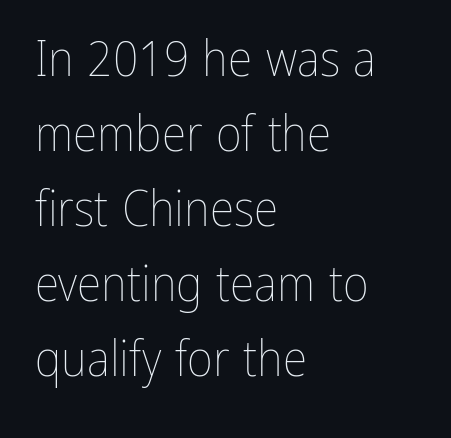
{"italic": "no", "bold": "no", "weight": "thin", "width": "condensed", "stroke_contrast": "low", "x_height": "medium", "monospaced": "no", "underline": "no", "align": "left", "line_spacing": "normal", "line_spacing_ratio": 1.5, "letter_spacing": "normal", "letter_spacing_em": 0.0, "glyph_px": 50}
